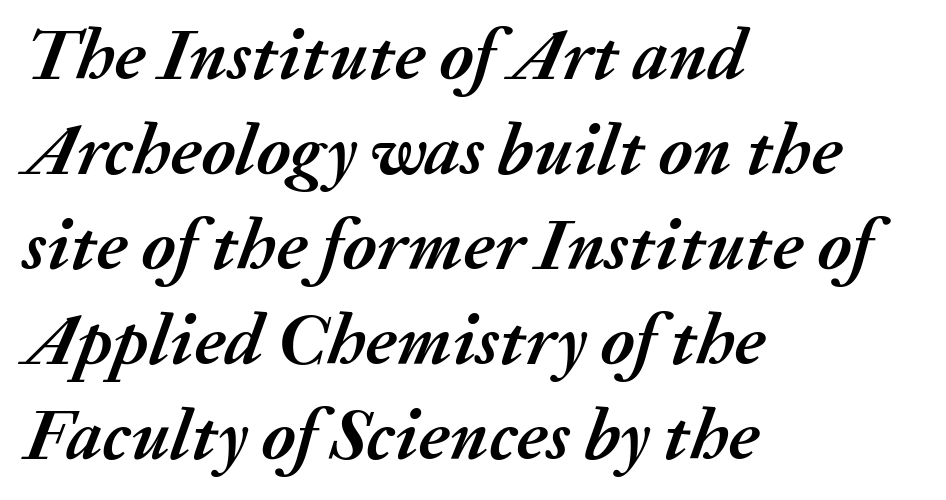
{"italic": "yes", "lean": "right", "slant_degrees": 20, "bold": "yes", "weight": "semibold", "width": "normal", "stroke_contrast": "medium", "x_height": "medium", "monospaced": "no", "underline": "no", "align": "left", "line_spacing": "normal", "line_spacing_ratio": 1.3, "letter_spacing": "normal", "letter_spacing_em": 0.0, "glyph_px": 73}
